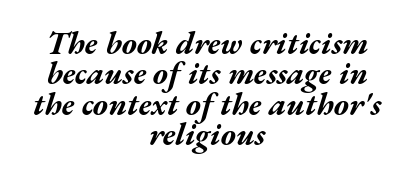
Q: Is the text bold? A: Yes.
Q: Is the text italic (slanted)? A: Yes, it leans right by about 17 degrees.
Q: Is the text underlined? A: No.
Q: How is the paragraph aligned? A: Centered.
Q: Is the spacing between letters normal or unusually wide? A: Normal.
Q: Is the spacing between lines tight, normal or loose? A: Tight.
Q: Width (condensed, normal, or wide)? A: Wide.
Q: Stroke contrast? A: Medium.
Q: x-height? A: Medium.
Q: Monospaced? A: No.
